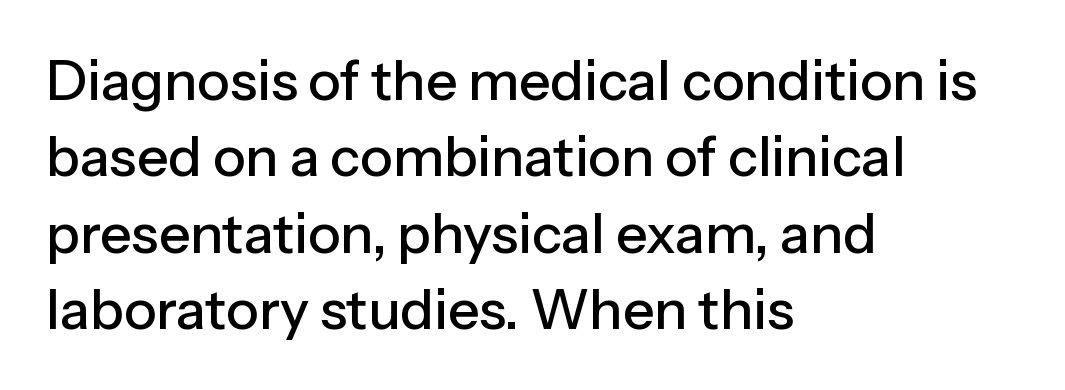
The font's upright variant was chosen for this text. Honestly, the letter spacing is just normal — you wouldn't notice it. No feet cap the strokes, marking this as sans-serif type. Rule under the text: the space is simply empty. Proportional: the letters do not fall into vertical columns. The passage shown stacks its lines at a standard gap.
